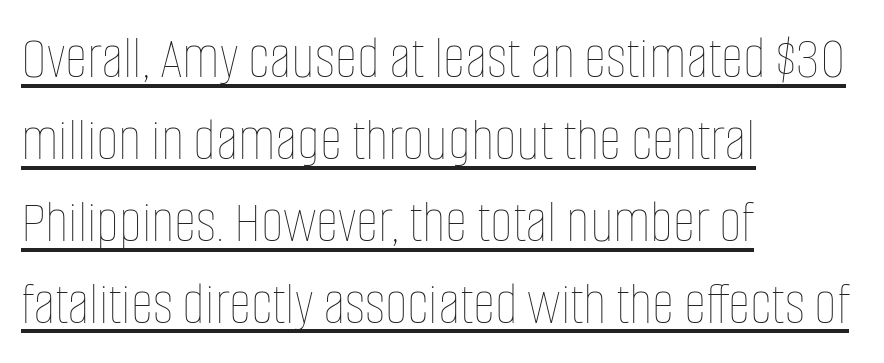
{"italic": "no", "bold": "no", "weight": "thin", "width": "condensed", "stroke_contrast": "low", "x_height": "large", "monospaced": "no", "underline": "yes", "align": "left", "line_spacing": "normal", "line_spacing_ratio": 1.32, "letter_spacing": "normal", "letter_spacing_em": 0.0, "glyph_px": 62}
